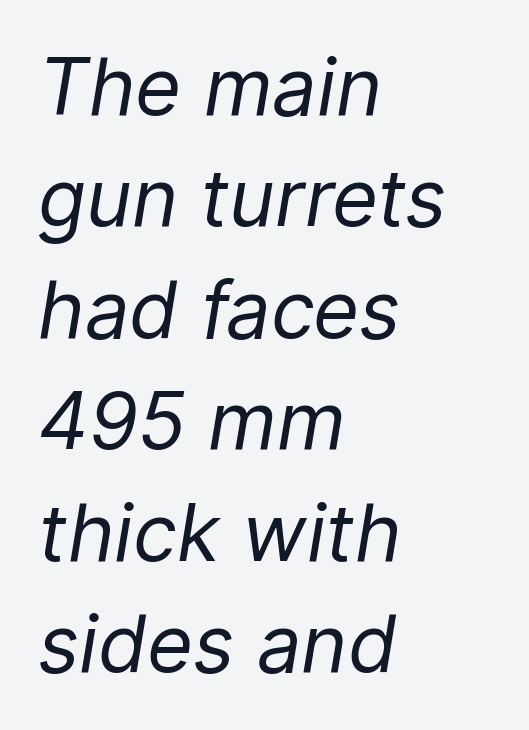
These lines are rendered in a variable-pitch font. The block of text has a typical density, with ordinary space between rows. In terms of posture, this sample is oblique. The strip under each line holds only bare page.
